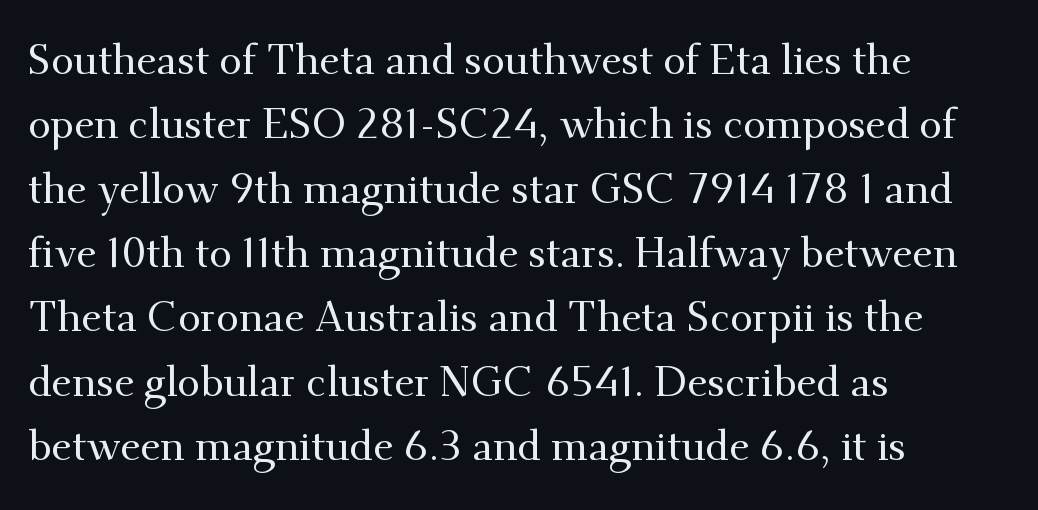
The line-height multiplier appears to be the usual default. The rendering uses natural spacing where letterforms have individual widths. The face used here is rendered with its standard letterfit. Letters rest on an invisible, unmarked baseline. All the whitespace from short lines collects on the right.
